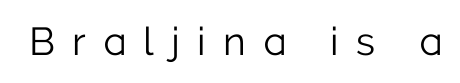
Underline: absent. Stem width sits at or under what a default text font uses. Note the varied advance widths — an 'i' is clearly narrower than an 'm'. Characters remain perfectly vertical along every line.
